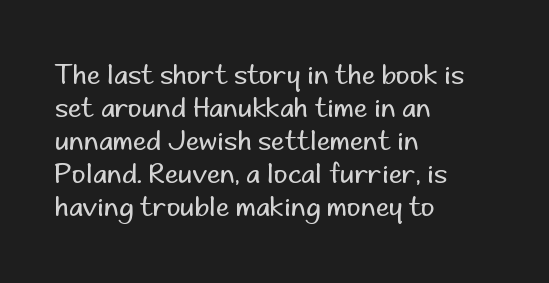
Q: Is the text bold? A: No.
Q: Is the text italic (slanted)? A: No, it is upright.
Q: Is the text underlined? A: No.
Q: How is the paragraph aligned? A: Left-aligned.
Q: Is the spacing between letters normal or unusually wide? A: Normal.
